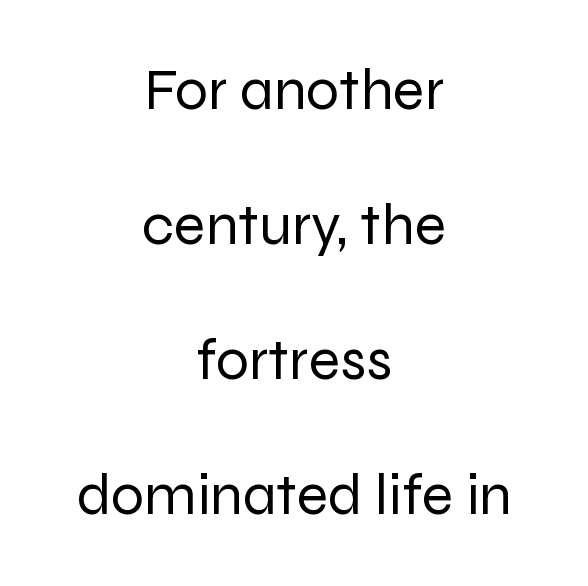
{"serif": "no", "italic": "no", "bold": "no", "weight": "regular", "width": "normal", "stroke_contrast": "low", "x_height": "medium", "monospaced": "no", "underline": "no", "align": "center", "line_spacing": "loose", "line_spacing_ratio": 2.29, "letter_spacing": "normal", "letter_spacing_em": 0.0, "glyph_px": 59}
